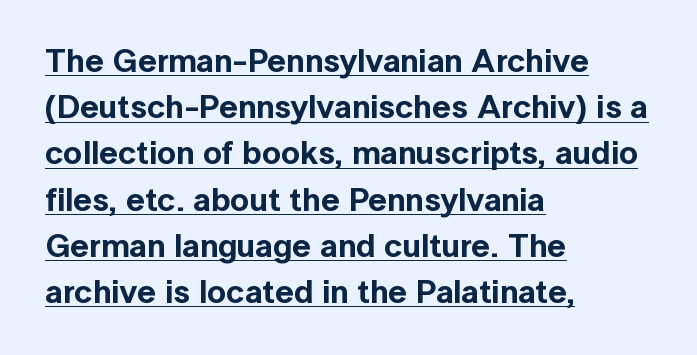
Q: Is the text italic (slanted)? A: No, it is upright.
Q: Is the typeface a serif or a sans-serif typeface? A: Sans-serif.
Q: Is the text underlined? A: Yes.
Q: How is the paragraph aligned? A: Left-aligned.
Q: Is the spacing between letters normal or unusually wide? A: Normal.
Q: Is the spacing between lines tight, normal or loose? A: Normal.
Q: Width (condensed, normal, or wide)? A: Normal.
Q: x-height? A: Medium.
Q: Monospaced? A: No.
